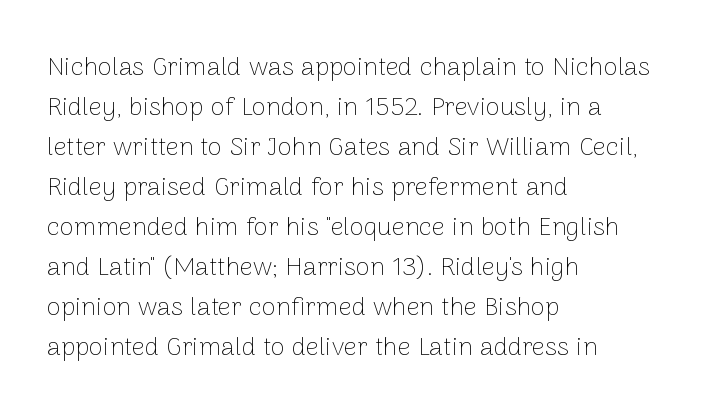
Q: Is the text bold? A: No.
Q: Is the text italic (slanted)? A: No, it is upright.
Q: Is the text underlined? A: No.
Q: How is the paragraph aligned? A: Left-aligned.
Q: Is the spacing between letters normal or unusually wide? A: Normal.
Q: Is the spacing between lines tight, normal or loose? A: Normal.
